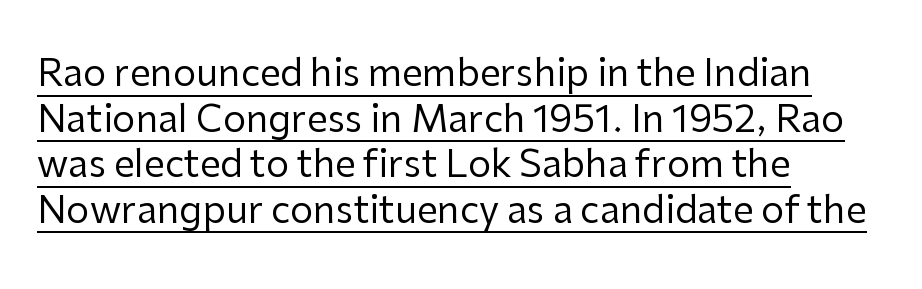
{"serif": "no", "italic": "no", "bold": "no", "weight": "regular", "width": "normal", "stroke_contrast": "low", "x_height": "medium", "monospaced": "no", "underline": "yes", "align": "left", "line_spacing_ratio": 1.23, "letter_spacing": "normal", "letter_spacing_em": 0.0, "glyph_px": 37}
